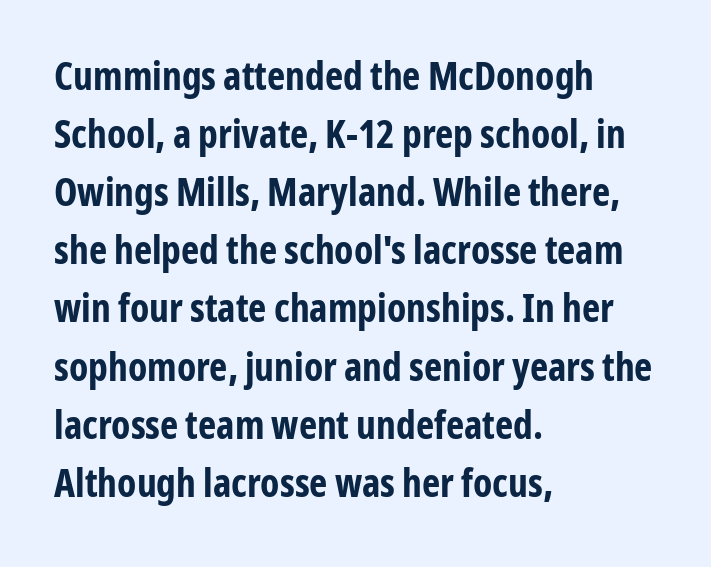
Q: Is the text bold? A: Yes.
Q: Is the text italic (slanted)? A: No, it is upright.
Q: Is the typeface a serif or a sans-serif typeface? A: Sans-serif.
Q: Is the text underlined? A: No.
Q: How is the paragraph aligned? A: Left-aligned.
Q: Is the spacing between letters normal or unusually wide? A: Normal.
Q: Is the spacing between lines tight, normal or loose? A: Normal.
Q: Width (condensed, normal, or wide)? A: Condensed.
Q: Stroke contrast? A: Low.
Q: x-height? A: Medium.
Q: Monospaced? A: No.
